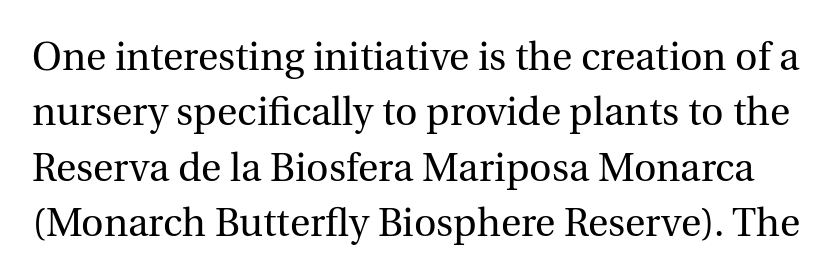
The image shows 39 px regular-weight serif type, upright; set normal line spacing (1.42x), normal letter spacing, not underlined; a medium x-height.
